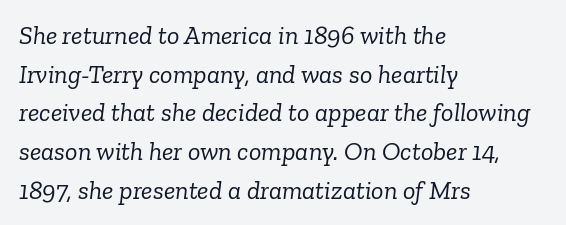
Q: Is the text bold? A: No.
Q: Is the text italic (slanted)? A: Yes, it leans right by about 6 degrees.
Q: Is the text underlined? A: No.
Q: How is the paragraph aligned? A: Left-aligned.
Q: Is the spacing between letters normal or unusually wide? A: Normal.
Q: Is the spacing between lines tight, normal or loose? A: Normal.
